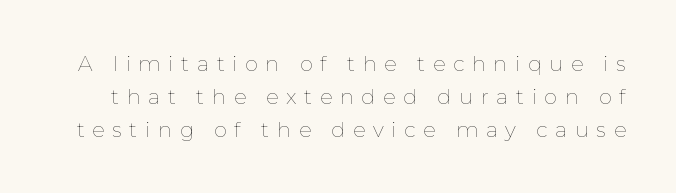
The image shows 21 px text type, upright; set normal line spacing (1.57x), unusually wide letter spacing (+0.36 em), not underlined.
